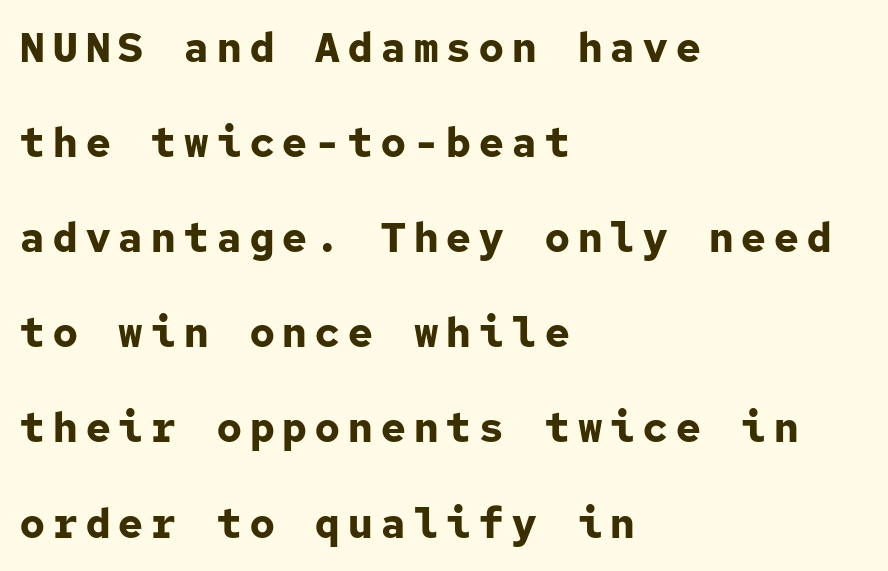
The image shows 41 px bold sans-serif type, upright, monospaced; set left-aligned, loose line spacing (2.32x), unusually wide letter spacing (+0.2 em), not underlined; low stroke contrast and a medium x-height.
